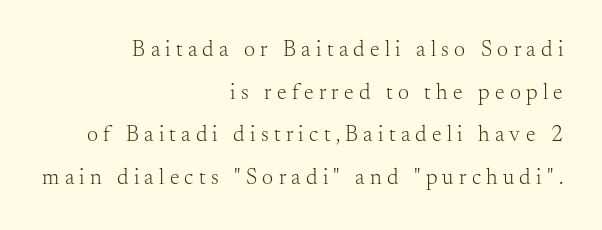
Q: Is the text bold? A: No.
Q: Is the text italic (slanted)? A: No, it is upright.
Q: Is the text underlined? A: No.
Q: How is the paragraph aligned? A: Right-aligned.
Q: Is the spacing between letters normal or unusually wide? A: Unusually wide.
Q: Is the spacing between lines tight, normal or loose? A: Loose.
